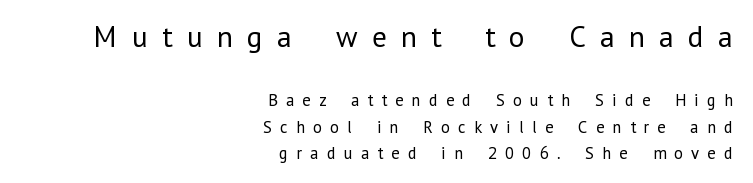
{"serif": "no", "italic": "no", "bold": "no", "weight": "regular", "width": "normal", "stroke_contrast": "low", "x_height": "medium", "monospaced": "no", "underline": "no", "align": "right", "line_spacing": "normal", "line_spacing_ratio": 1.57, "letter_spacing": "wide", "letter_spacing_em": 0.48, "larger_block": "first", "size_ratio": 1.76, "glyph_px": 30}
